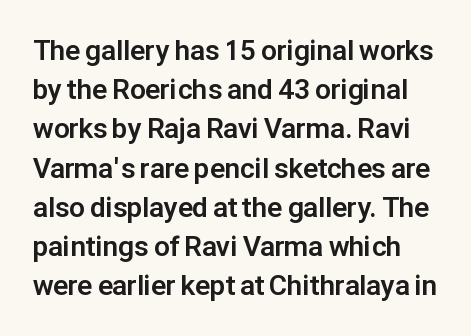
Q: Is the text bold? A: Yes.
Q: Is the text italic (slanted)? A: No, it is upright.
Q: Is the typeface a serif or a sans-serif typeface? A: Sans-serif.
Q: Is the text underlined? A: No.
Q: Is the spacing between letters normal or unusually wide? A: Normal.
Q: Is the spacing between lines tight, normal or loose? A: Normal.
Q: Width (condensed, normal, or wide)? A: Normal.
Q: Stroke contrast? A: Low.
Q: x-height? A: Medium.
Q: Monospaced? A: No.
